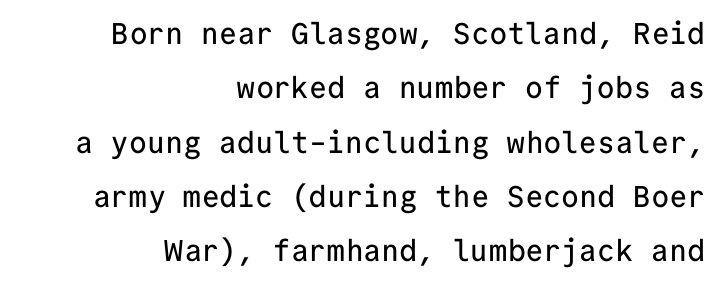
{"serif": "no", "italic": "no", "width": "normal", "stroke_contrast": "low", "x_height": "medium", "monospaced": "yes", "underline": "no", "align": "right", "line_spacing_ratio": 1.81, "letter_spacing": "normal", "letter_spacing_em": 0.0, "glyph_px": 30}
